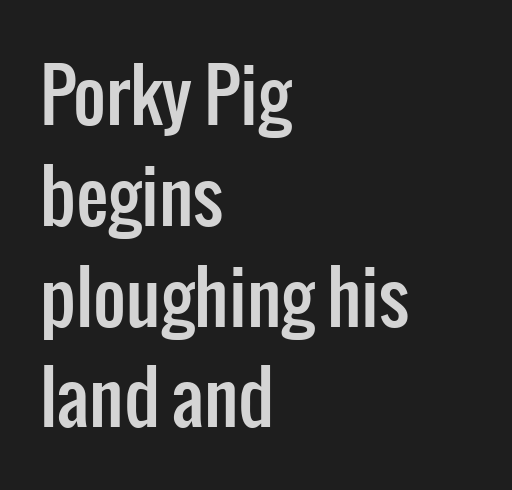
Q: Is the text italic (slanted)? A: No, it is upright.
Q: Is the typeface a serif or a sans-serif typeface? A: Sans-serif.
Q: Is the text underlined? A: No.
Q: How is the paragraph aligned? A: Left-aligned.
Q: Is the spacing between letters normal or unusually wide? A: Normal.
Q: Is the spacing between lines tight, normal or loose? A: Normal.
Q: Width (condensed, normal, or wide)? A: Condensed.
Q: Stroke contrast? A: Low.
Q: x-height? A: Medium.
Q: Monospaced? A: No.
